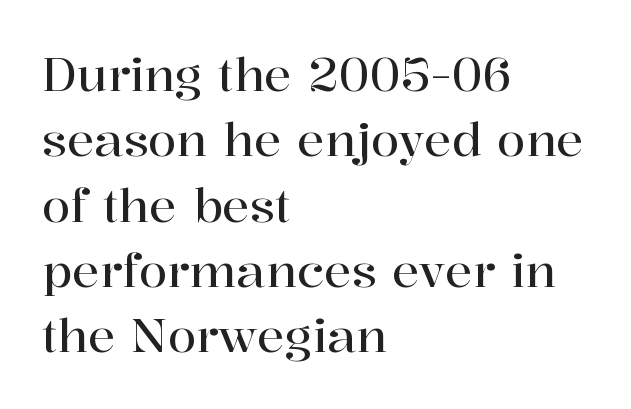
Q: Is the text italic (slanted)? A: No, it is upright.
Q: Is the typeface a serif or a sans-serif typeface? A: Serif.
Q: Is the text underlined? A: No.
Q: How is the paragraph aligned? A: Left-aligned.
Q: Is the spacing between letters normal or unusually wide? A: Normal.
Q: Is the spacing between lines tight, normal or loose? A: Normal.
Q: Width (condensed, normal, or wide)? A: Normal.
Q: Stroke contrast? A: High.
Q: x-height? A: Medium.
Q: Monospaced? A: No.
